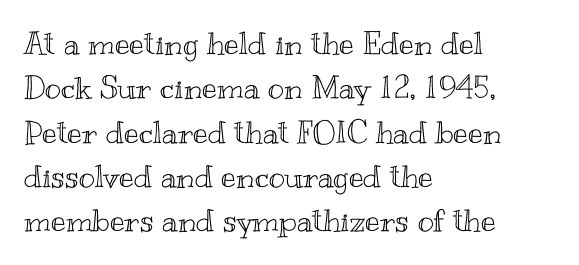
The type sits square on the baseline with zero lean. Is there much room between lines? A standard amount, neither cramped nor airy. Here the designer chose a conventional face with non-uniform glyph widths. Rule under the text: the space is simply empty.
